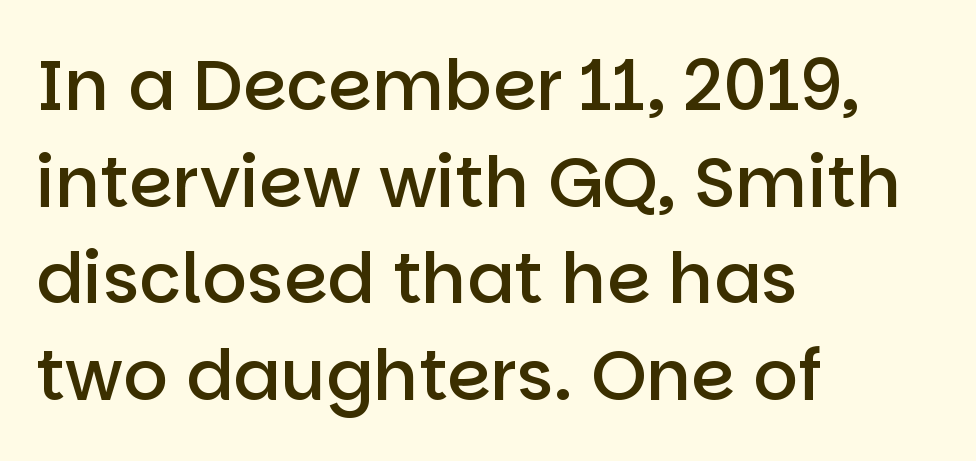
The letters advance in unequal steps, a hallmark of proportional type. Spacing between characters is what you'd get straight out of the box. Each line starts at the same left margin while the right side varies. Notice the strokes are somewhat thickened but not fully heavy: this is a semibold. Clear beneath every line of the passage.
